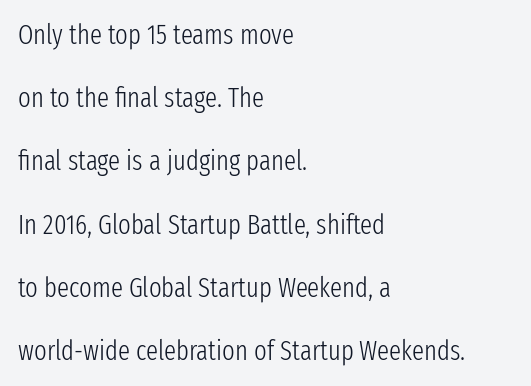
The image shows 27 px text type, upright; set left-aligned, loose line spacing (2.34x), normal letter spacing, not underlined.
